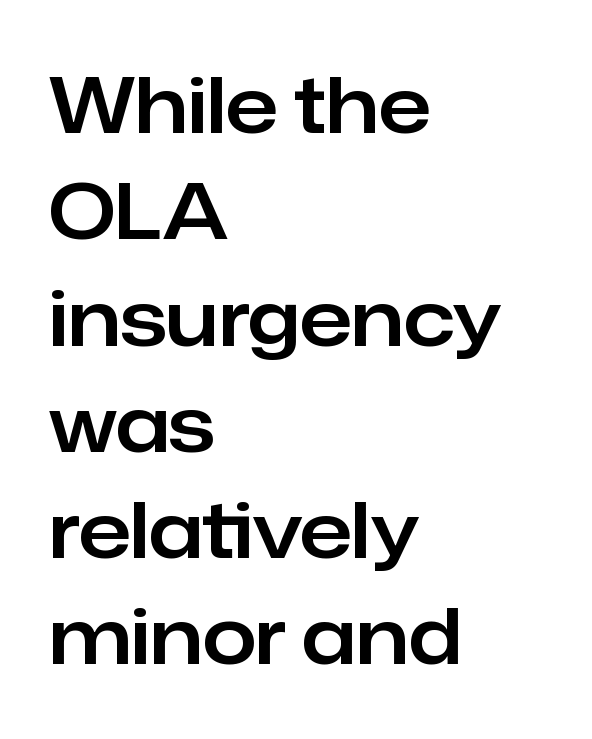
Alignment: flush left. The baseline area is clear. Is this a fixed-width face? No — the glyphs have proportional, varying widths. Unlike a traditional serif, this face leaves its strokes unadorned. Default kerning and tracking; the words read as compact shapes.
